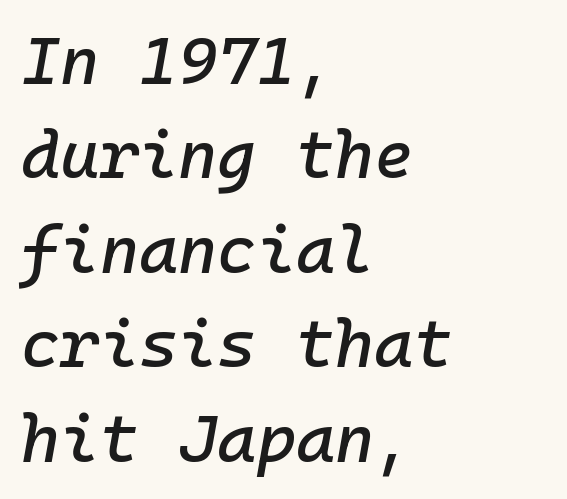
Q: Is the text italic (slanted)? A: Yes, it leans right by about 10 degrees.
Q: Is the text underlined? A: No.
Q: How is the paragraph aligned? A: Left-aligned.
Q: Is the spacing between letters normal or unusually wide? A: Normal.
Q: Is the spacing between lines tight, normal or loose? A: Normal.
Q: Width (condensed, normal, or wide)? A: Normal.
Q: Stroke contrast? A: Low.
Q: x-height? A: Medium.
